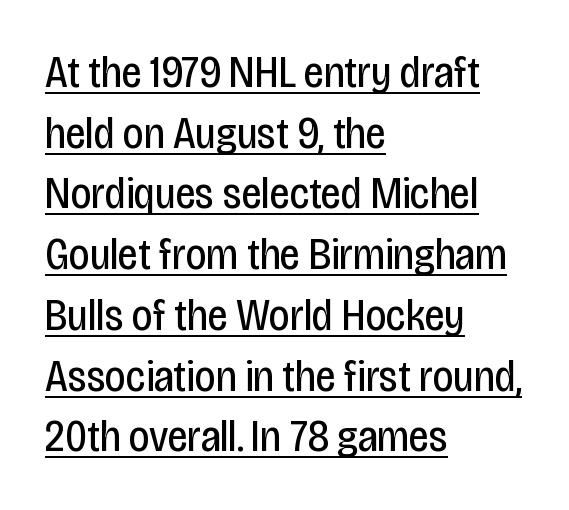
{"serif": "no", "italic": "no", "bold": "no", "weight": "regular", "width": "condensed", "stroke_contrast": "low", "x_height": "large", "monospaced": "no", "underline": "yes", "align": "left", "line_spacing": "normal", "line_spacing_ratio": 1.35, "letter_spacing": "normal", "letter_spacing_em": 0.0, "glyph_px": 45}
